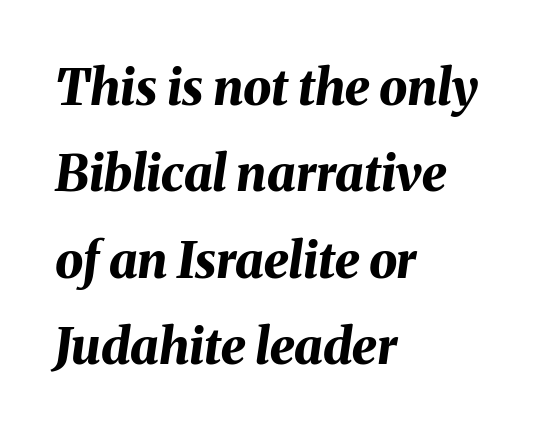
Is the block centered? No — it sits flush against the left margin. You could not count columns in this text — the font is proportionally spaced. Descenders are the only things crossing below the line. A dark, heavy texture on the line: the type is bold.
